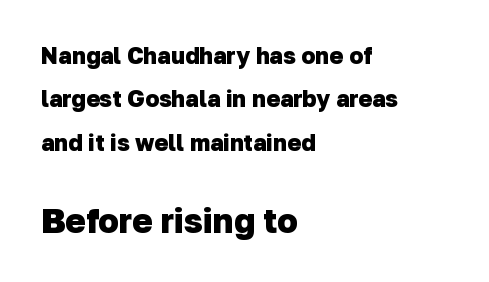
The rendering uses natural spacing where letterforms have individual widths. Nope, no serifs anywhere on these letters. The words here are not underlined. Pretty heavy lettering here — definitely bold.
